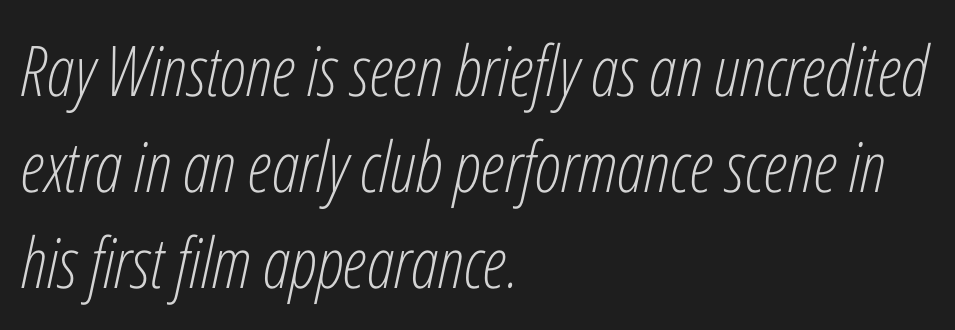
The typography opts for an oblique posture over an upright one. The letters sit at their default tracking, neither squeezed nor spread. Clear beneath every line of the passage. The designer left line spacing at the default. These lines are rendered in a variable-pitch font.
